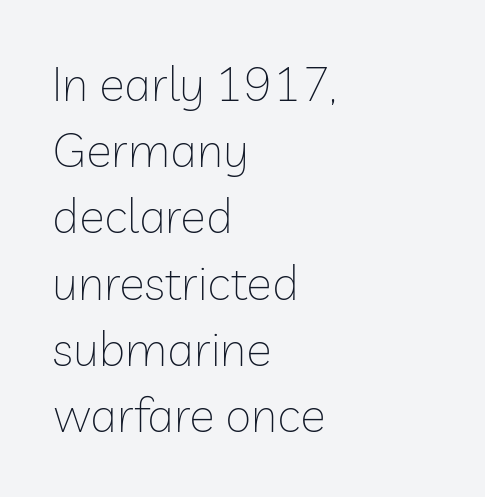
The letters sit at their default tracking, neither squeezed nor spread. Each letter's strokes conclude bluntly, with no projecting serifs. Vertical stems look standard width or narrower in stroke. Do the characters align in a grid? No, the font is proportional.
